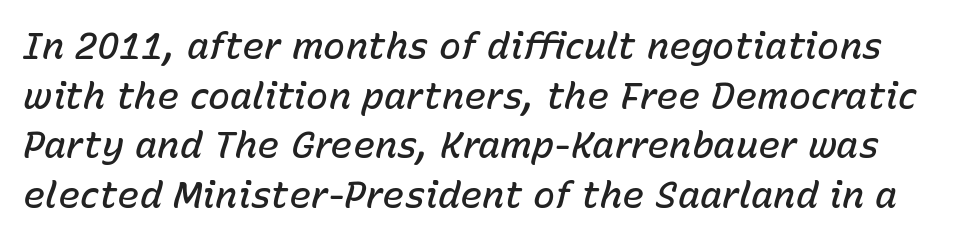
The image shows 37 px semibold type, italic (leaning right); set normal line spacing (1.34x), normal letter spacing, not underlined; low stroke contrast and a medium x-height.
